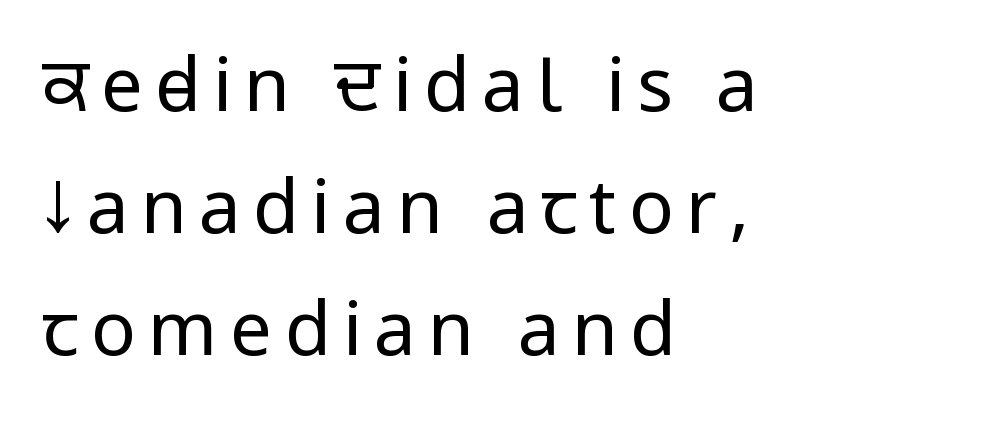
Q: Is the text bold? A: No.
Q: Is the text italic (slanted)? A: No, it is upright.
Q: Is the typeface a serif or a sans-serif typeface? A: Sans-serif.
Q: Is the text underlined? A: No.
Q: How is the paragraph aligned? A: Left-aligned.
Q: Is the spacing between lines tight, normal or loose? A: Normal.
Q: Width (condensed, normal, or wide)? A: Condensed.
Q: Stroke contrast? A: Low.
